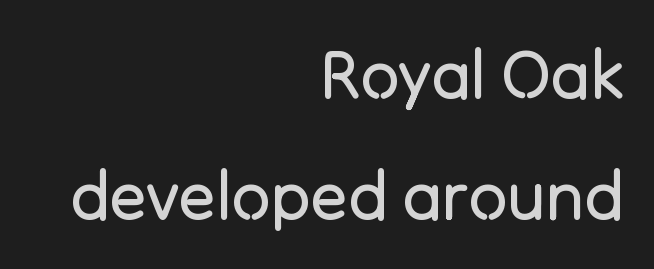
Q: Is the text bold? A: No.
Q: Is the text italic (slanted)? A: No, it is upright.
Q: Is the typeface a serif or a sans-serif typeface? A: Sans-serif.
Q: Is the text underlined? A: No.
Q: How is the paragraph aligned? A: Right-aligned.
Q: Is the spacing between letters normal or unusually wide? A: Normal.
Q: Width (condensed, normal, or wide)? A: Normal.
Q: Stroke contrast? A: Low.
Q: x-height? A: Medium.
Q: Monospaced? A: No.
